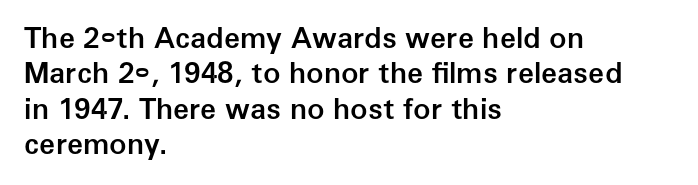
{"serif": "no", "italic": "no", "bold": "semi", "weight": "semibold", "width": "normal", "stroke_contrast": "low", "x_height": "medium", "monospaced": "no", "underline": "no", "align": "left", "line_spacing_ratio": 1.22, "letter_spacing": "normal", "letter_spacing_em": 0.0, "glyph_px": 29}
